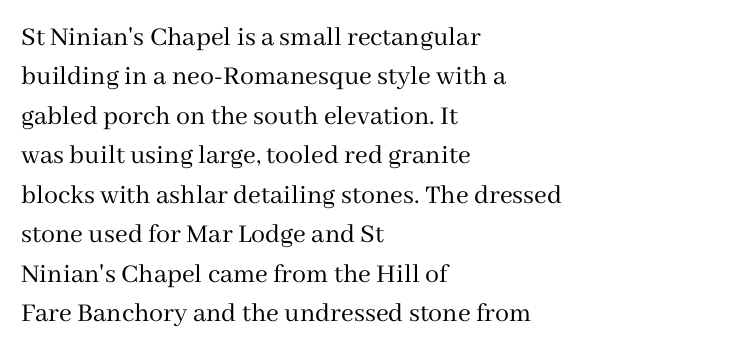
Q: Is the text bold? A: No.
Q: Is the text italic (slanted)? A: No, it is upright.
Q: Is the typeface a serif or a sans-serif typeface? A: Serif.
Q: Is the text underlined? A: No.
Q: How is the paragraph aligned? A: Left-aligned.
Q: Is the spacing between letters normal or unusually wide? A: Normal.
Q: Is the spacing between lines tight, normal or loose? A: Normal.
Q: Width (condensed, normal, or wide)? A: Normal.
Q: Stroke contrast? A: Medium.
Q: x-height? A: Medium.
Q: Monospaced? A: No.
